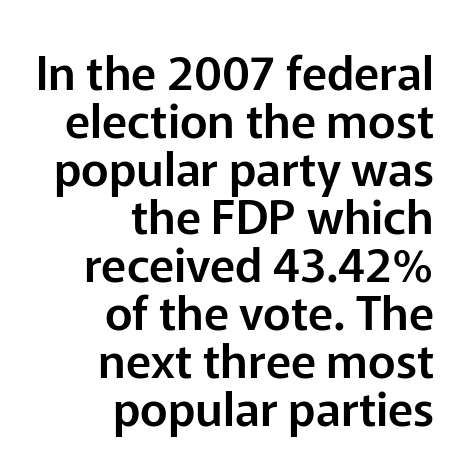
The image shows 47 px sans-serif type, upright; set right-aligned, tight line spacing (1.02x), normal letter spacing, not underlined; low stroke contrast and a medium x-height.
